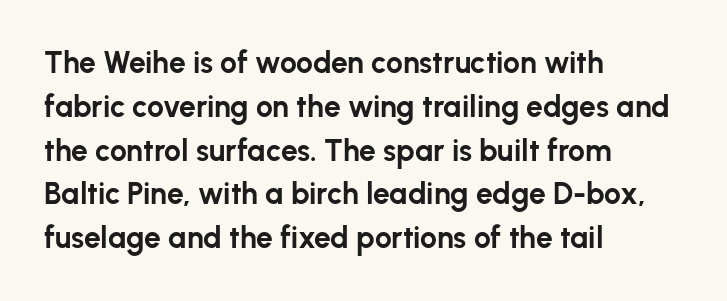
Q: Is the text bold? A: Yes.
Q: Is the text italic (slanted)? A: No, it is upright.
Q: Is the typeface a serif or a sans-serif typeface? A: Sans-serif.
Q: Is the text underlined? A: No.
Q: How is the paragraph aligned? A: Left-aligned.
Q: Is the spacing between letters normal or unusually wide? A: Normal.
Q: Is the spacing between lines tight, normal or loose? A: Normal.
Q: Width (condensed, normal, or wide)? A: Normal.
Q: Stroke contrast? A: Low.
Q: x-height? A: Medium.
Q: Monospaced? A: No.
